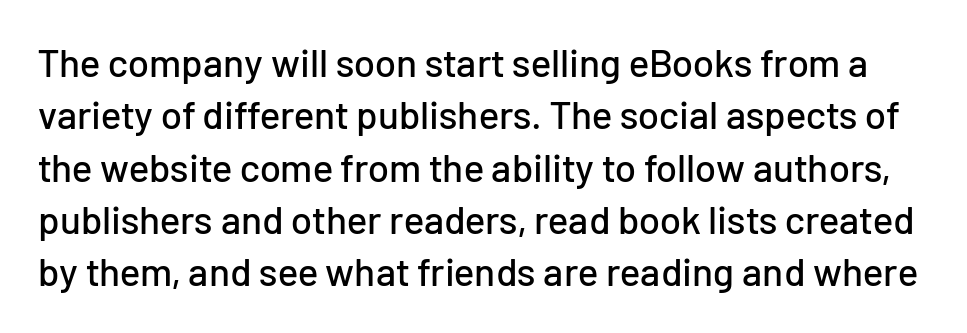
{"serif": "no", "italic": "no", "width": "normal", "stroke_contrast": "low", "x_height": "medium", "monospaced": "no", "underline": "no", "line_spacing": "normal", "line_spacing_ratio": 1.34, "letter_spacing": "normal", "letter_spacing_em": 0.0, "glyph_px": 39}
